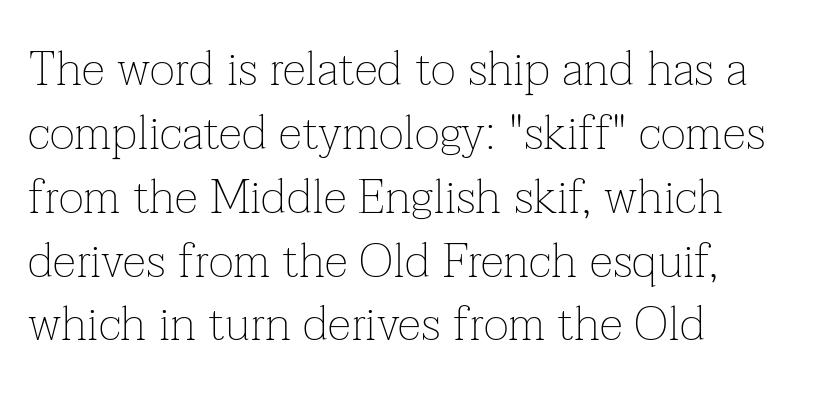
Q: Is the text bold? A: No.
Q: Is the text italic (slanted)? A: No, it is upright.
Q: Is the typeface a serif or a sans-serif typeface? A: Serif.
Q: Is the text underlined? A: No.
Q: How is the paragraph aligned? A: Left-aligned.
Q: Is the spacing between letters normal or unusually wide? A: Normal.
Q: Is the spacing between lines tight, normal or loose? A: Normal.
Q: Width (condensed, normal, or wide)? A: Normal.
Q: Stroke contrast? A: Low.
Q: x-height? A: Medium.
Q: Monospaced? A: No.
